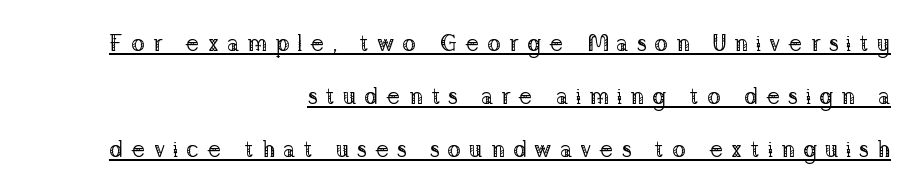
{"italic": "no", "bold": "no", "underline": "yes", "align": "right", "line_spacing": "loose", "line_spacing_ratio": 2.3, "letter_spacing": "wide", "letter_spacing_em": 0.34, "glyph_px": 23}
